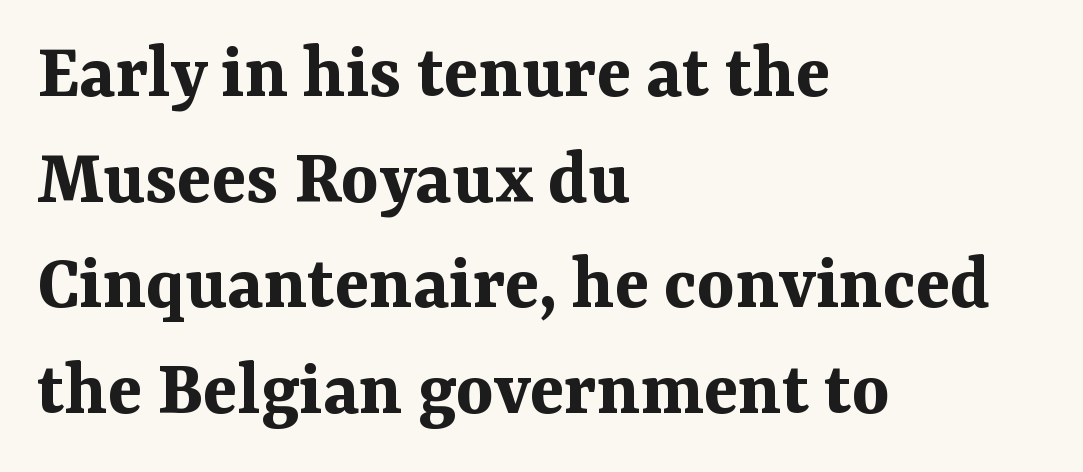
Q: Is the text bold? A: Yes.
Q: Is the text italic (slanted)? A: No, it is upright.
Q: Is the typeface a serif or a sans-serif typeface? A: Serif.
Q: Is the text underlined? A: No.
Q: How is the paragraph aligned? A: Left-aligned.
Q: Is the spacing between letters normal or unusually wide? A: Normal.
Q: Is the spacing between lines tight, normal or loose? A: Normal.
Q: Width (condensed, normal, or wide)? A: Normal.
Q: Stroke contrast? A: Medium.
Q: x-height? A: Medium.
Q: Monospaced? A: No.
